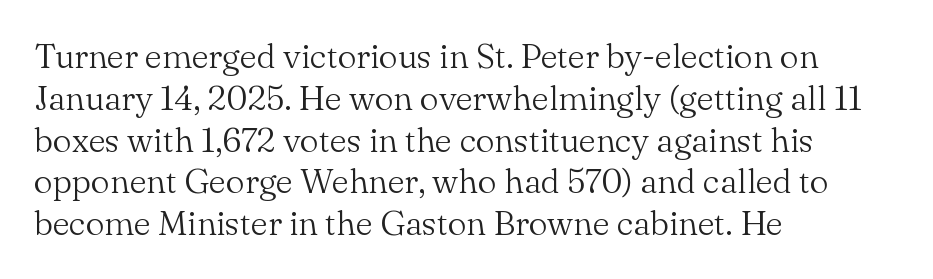
{"serif": "yes", "italic": "no", "bold": "no", "weight": "light", "width": "normal", "stroke_contrast": "medium", "x_height": "small", "monospaced": "no", "underline": "no", "align": "left", "line_spacing_ratio": 1.23, "letter_spacing": "normal", "letter_spacing_em": 0.0, "glyph_px": 34}
